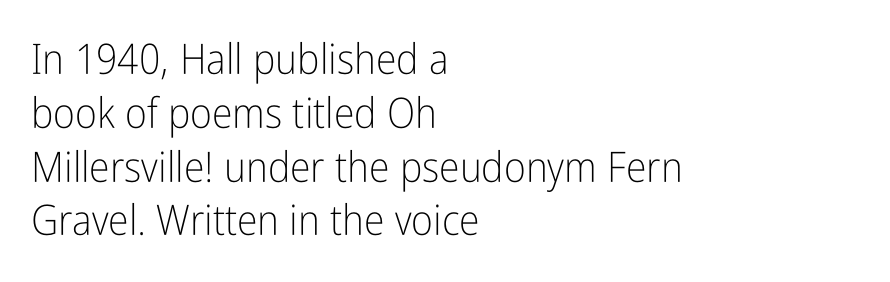
{"serif": "no", "italic": "no", "bold": "no", "weight": "light", "width": "condensed", "stroke_contrast": "low", "x_height": "medium", "monospaced": "no", "underline": "no", "align": "left", "line_spacing": "normal", "line_spacing_ratio": 1.28, "letter_spacing": "normal", "letter_spacing_em": 0.0, "glyph_px": 42}
